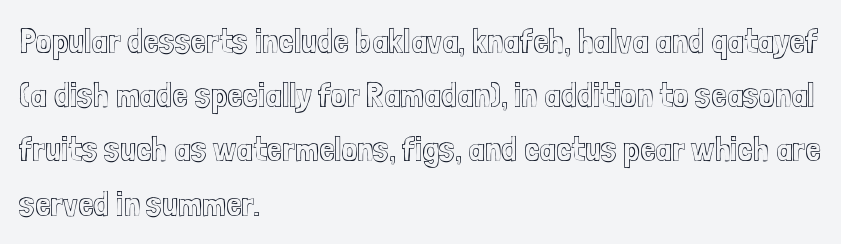
Q: Is the text italic (slanted)? A: No, it is upright.
Q: Is the text underlined? A: No.
Q: How is the paragraph aligned? A: Left-aligned.
Q: Is the spacing between letters normal or unusually wide? A: Normal.
Q: Is the spacing between lines tight, normal or loose? A: Normal.
Q: Width (condensed, normal, or wide)? A: Condensed.
Q: x-height? A: Medium.
Q: Monospaced? A: No.
